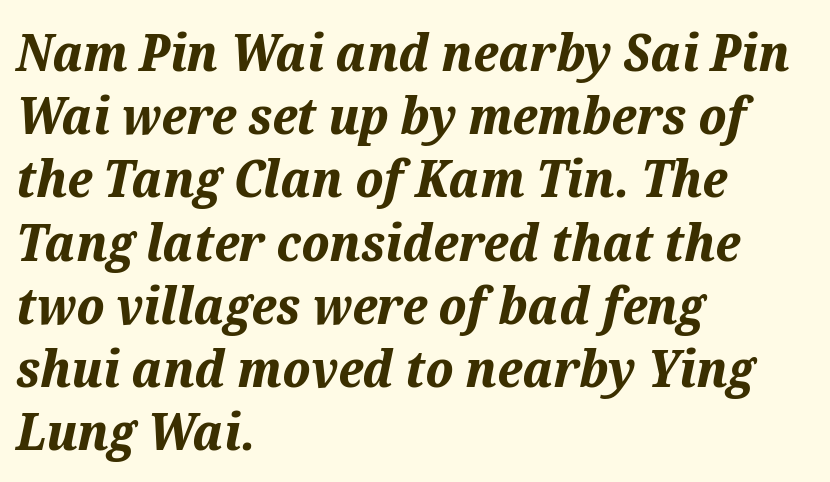
Q: Is the text bold? A: Yes.
Q: Is the text italic (slanted)? A: Yes, it leans right by about 12 degrees.
Q: Is the text underlined? A: No.
Q: How is the paragraph aligned? A: Left-aligned.
Q: Is the spacing between letters normal or unusually wide? A: Normal.
Q: Width (condensed, normal, or wide)? A: Normal.
Q: Stroke contrast? A: Medium.
Q: x-height? A: Medium.
Q: Monospaced? A: No.
